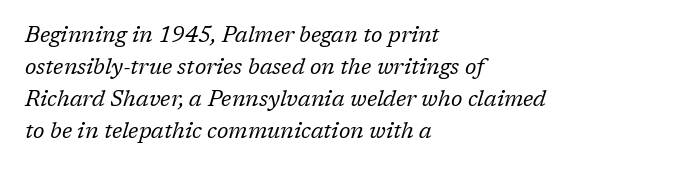
The image shows 22 px text type, italic (leaning right); set left-aligned, normal line spacing (1.46x), normal letter spacing, not underlined.
